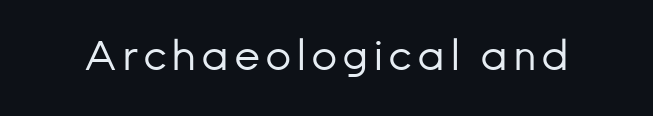
The image shows 41 px regular-weight sans-serif type, upright; set not underlined; low stroke contrast and a medium x-height.
